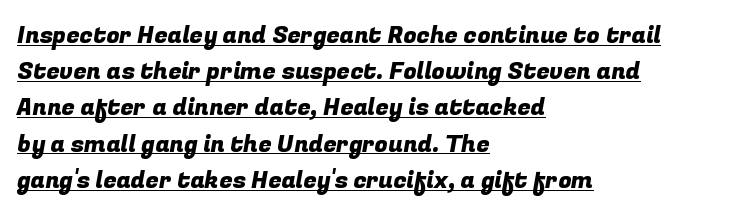
{"underline": "yes", "align": "left", "line_spacing": "normal", "line_spacing_ratio": 1.51, "letter_spacing": "normal", "letter_spacing_em": 0.0, "glyph_px": 24}
